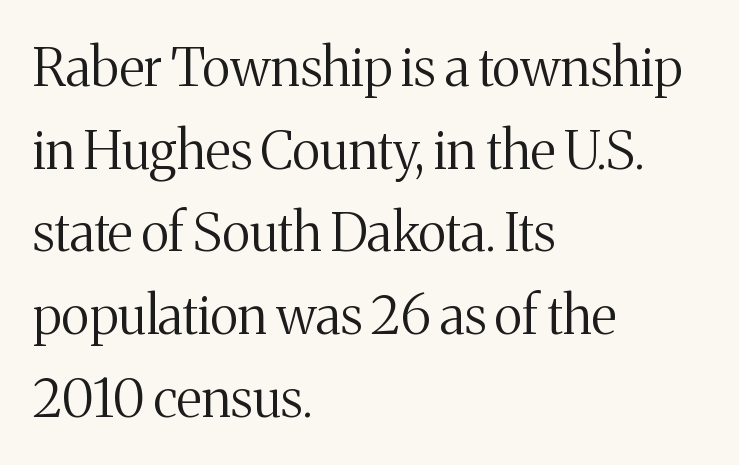
The image shows 53 px regular-weight serif type, upright; set left-aligned, normal line spacing (1.56x), normal letter spacing, not underlined; medium stroke contrast and a medium x-height.
